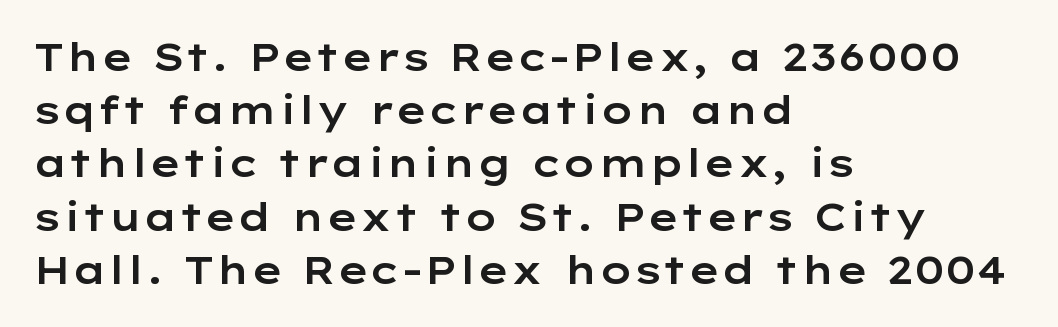
{"serif": "no", "italic": "no", "width": "wide", "stroke_contrast": "low", "x_height": "medium", "monospaced": "no", "underline": "no", "align": "left", "line_spacing": "normal", "line_spacing_ratio": 1.4, "letter_spacing": "normal", "letter_spacing_em": 0.0, "glyph_px": 38}
